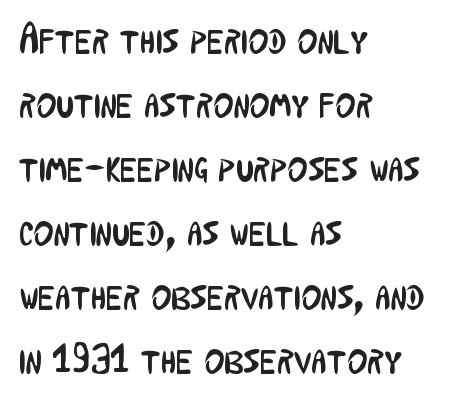
Q: Is the text bold? A: No.
Q: Is the text italic (slanted)? A: No, it is upright.
Q: Is the typeface a serif or a sans-serif typeface? A: Sans-serif.
Q: Is the text underlined? A: No.
Q: How is the paragraph aligned? A: Left-aligned.
Q: Is the spacing between letters normal or unusually wide? A: Normal.
Q: Is the spacing between lines tight, normal or loose? A: Normal.
Q: Width (condensed, normal, or wide)? A: Condensed.
Q: Stroke contrast? A: Low.
Q: x-height? A: Medium.
Q: Monospaced? A: No.
